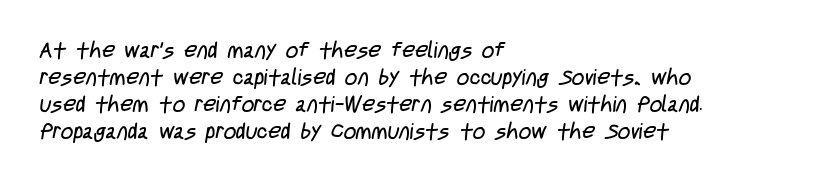
{"bold": "no", "underline": "no", "align": "left", "line_spacing_ratio": 1.23, "letter_spacing": "normal", "letter_spacing_em": 0.0, "glyph_px": 22}
